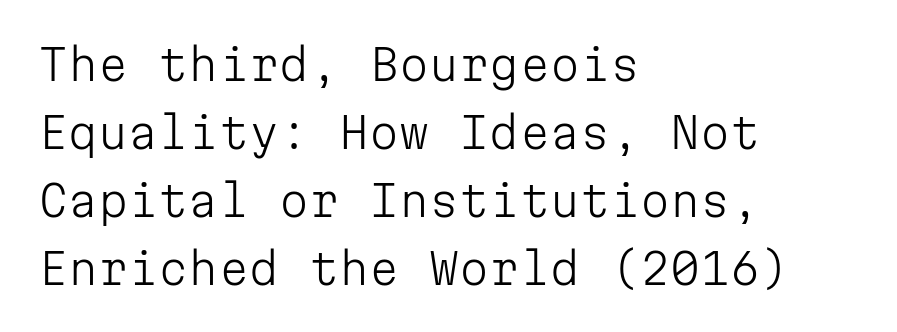
The image shows 43 px light sans-serif type, upright, monospaced; set left-aligned, normal line spacing (1.58x), normal letter spacing, not underlined; low stroke contrast and a medium x-height.
